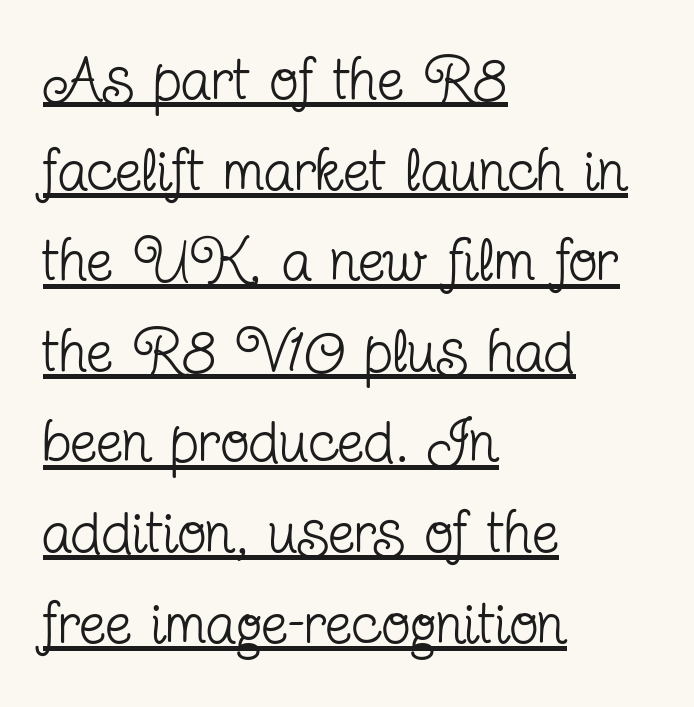
This sample keeps an unexceptional amount of space between lines. A light-to-regular cut is what we see here. A typographer would call this underscored text. The passage shown is typed in a proportional face where columns would drift. These lines stack with their left ends in a neat column. Default kerning and tracking; the words read as compact shapes.
